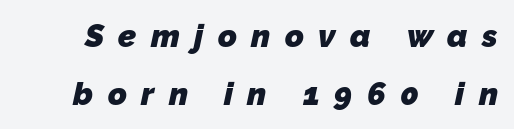
The designer went with a sans here, leaving each stem footless. Honestly, there is no underline to notice here at all. Spacing verdict: proportional, widths tailored to each character. Bold? Absolutely — the strokes are thick and heavy. Observe the wide spacing: letters keep a clear distance from each other.
